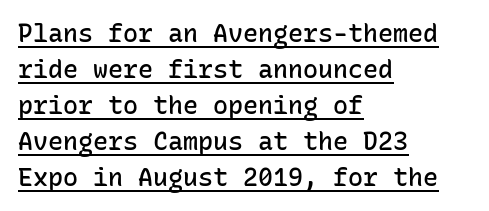
The image shows 25 px text type, upright; set left-aligned, normal line spacing (1.44x), normal letter spacing, underlined.
